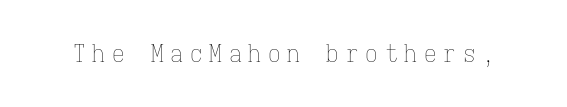
Descender tails drop into unmarked territory. Characters remain perfectly vertical along every line. Weight: not bold — regular or lighter. The rendering inserts visible extra space after every character.
